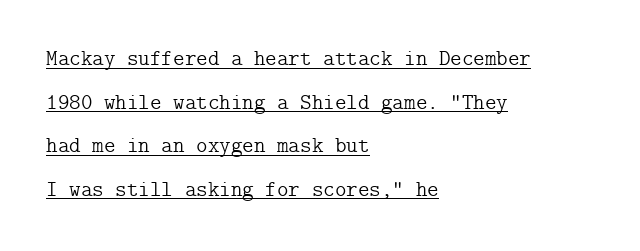
Line starts are locked; line ends wander. Reading down the column, the eye jumps a long way to each next line. This sample carries an underscore along the baseline area. This sample uses an upright cut, with every glyph sitting square on the baseline. Look at the tracking — it's just the regular setting, nothing added.
